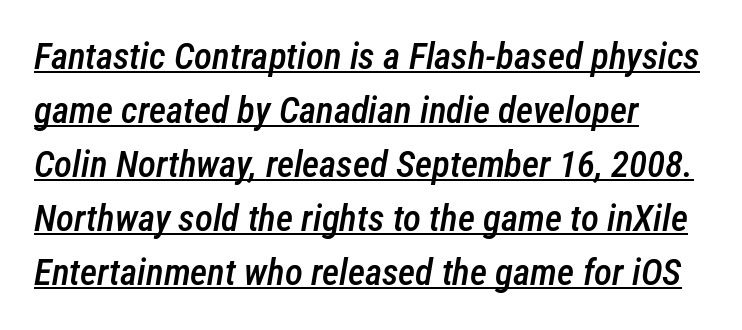
Designer's note — italics engaged. Descenders here cross a horizontal rule under the line. You could call the tracking neutral — neither tight nor loose. The rows are spaced the way most documents space them. A student would call this left alignment; a typographer would say flush left, rag right. The face used here is proportionally spaced, like ordinary book or web type.
